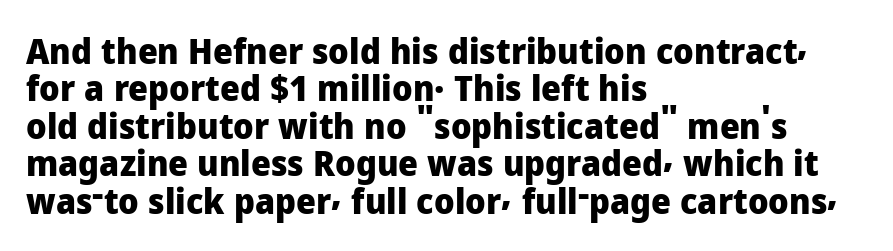
The image shows 35 px heavy sans-serif type, upright; set left-aligned, tight line spacing (1.07x), normal letter spacing, not underlined; low stroke contrast and a medium x-height.
